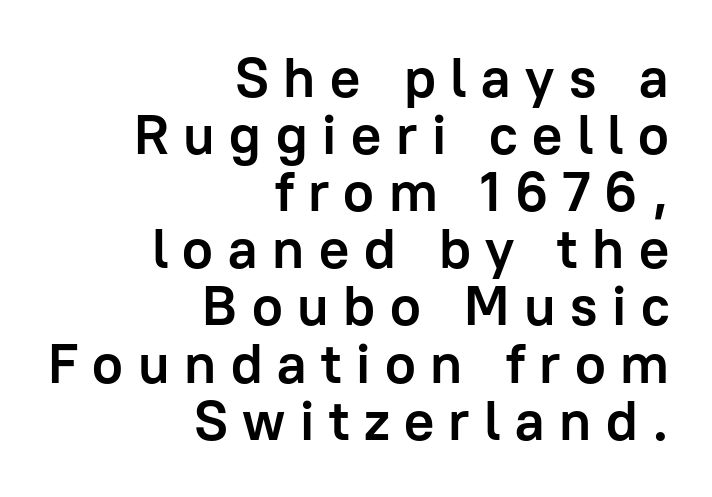
Q: Is the text bold? A: Yes.
Q: Is the text italic (slanted)? A: No, it is upright.
Q: Is the typeface a serif or a sans-serif typeface? A: Sans-serif.
Q: Is the text underlined? A: No.
Q: How is the paragraph aligned? A: Right-aligned.
Q: Is the spacing between letters normal or unusually wide? A: Unusually wide.
Q: Is the spacing between lines tight, normal or loose? A: Tight.
Q: Width (condensed, normal, or wide)? A: Normal.
Q: Stroke contrast? A: Low.
Q: x-height? A: Medium.
Q: Monospaced? A: No.
